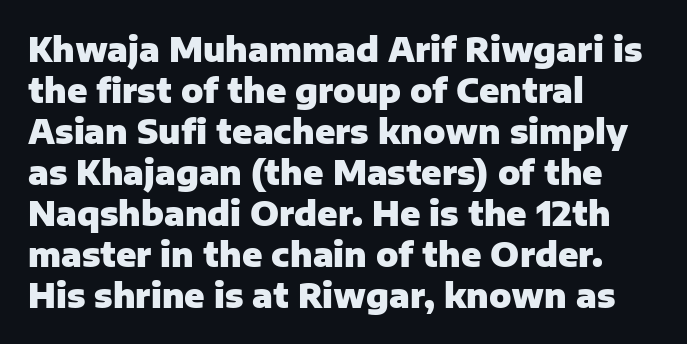
The image shows 33 px heavy sans-serif type, upright; set left-aligned, line spacing 1.24x, normal letter spacing, not underlined; low stroke contrast and a medium x-height.
